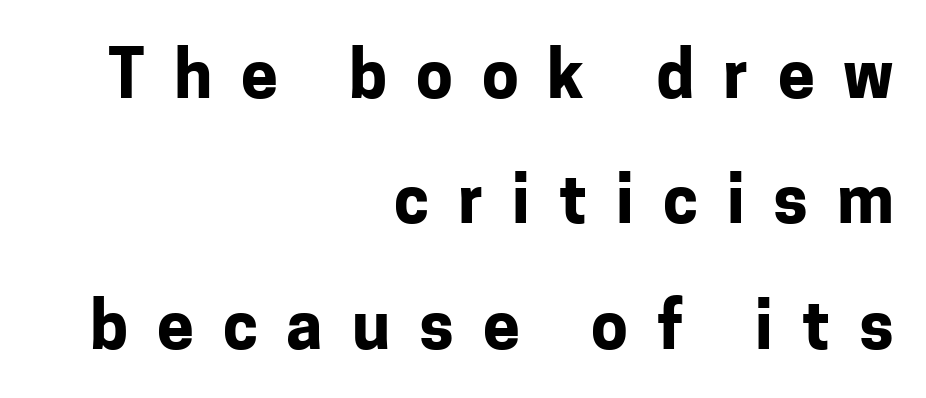
Q: Is the text bold? A: Yes.
Q: Is the text italic (slanted)? A: No, it is upright.
Q: Is the typeface a serif or a sans-serif typeface? A: Sans-serif.
Q: Is the text underlined? A: No.
Q: How is the paragraph aligned? A: Right-aligned.
Q: Is the spacing between letters normal or unusually wide? A: Unusually wide.
Q: Is the spacing between lines tight, normal or loose? A: Loose.
Q: Width (condensed, normal, or wide)? A: Normal.
Q: Stroke contrast? A: Low.
Q: x-height? A: Medium.
Q: Monospaced? A: No.
